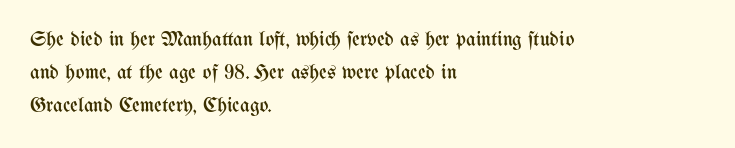
Q: Is the text bold? A: No.
Q: Is the text italic (slanted)? A: No, it is upright.
Q: Is the text underlined? A: No.
Q: How is the paragraph aligned? A: Left-aligned.
Q: Is the spacing between letters normal or unusually wide? A: Normal.
Q: Is the spacing between lines tight, normal or loose? A: Normal.
